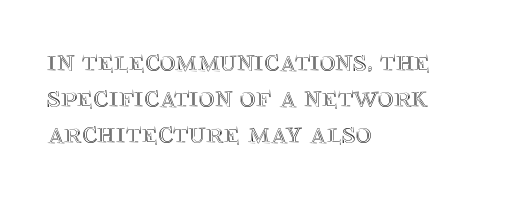
Q: Is the text italic (slanted)? A: No, it is upright.
Q: Is the text underlined? A: No.
Q: How is the paragraph aligned? A: Left-aligned.
Q: Is the spacing between letters normal or unusually wide? A: Normal.
Q: Width (condensed, normal, or wide)? A: Normal.
Q: x-height? A: Large.
Q: Monospaced? A: No.
